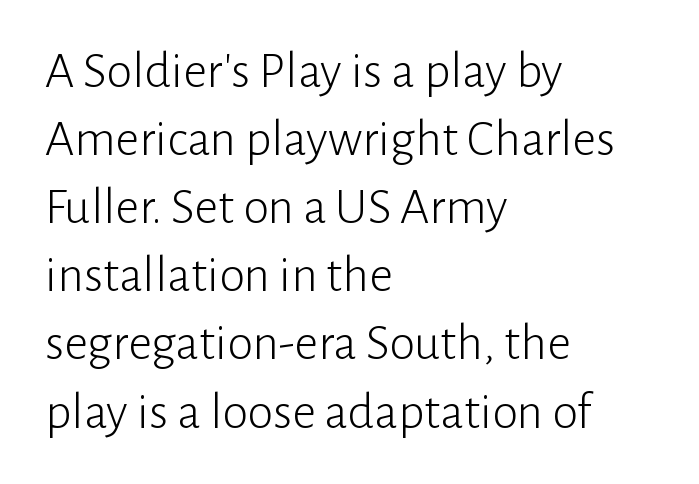
The space between consecutive lines is moderate. Does the type have serifs? No, each stem ends abruptly. Only glyphs here, with clear space below each row. What stands out about the letter spacing? Nothing — it is the standard amount. The strokes are not fattened; the text isn't bold. Quick note: not italic, upright.
